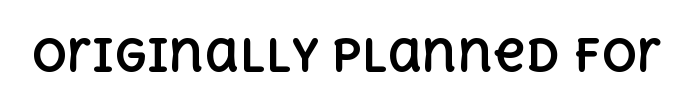
Q: Is the text bold? A: Yes.
Q: Is the text italic (slanted)? A: No, it is upright.
Q: Is the text underlined? A: No.
Q: Is the spacing between letters normal or unusually wide? A: Normal.
Q: Width (condensed, normal, or wide)? A: Normal.
Q: x-height? A: Large.
Q: Monospaced? A: No.
